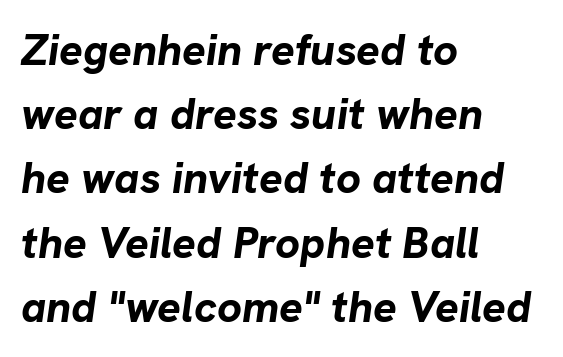
{"italic": "yes", "lean": "right", "slant_degrees": 8, "bold": "yes", "weight": "bold", "width": "normal", "stroke_contrast": "low", "x_height": "medium", "monospaced": "no", "underline": "no", "align": "left", "line_spacing": "normal", "line_spacing_ratio": 1.46, "letter_spacing": "normal", "letter_spacing_em": 0.0, "glyph_px": 44}
